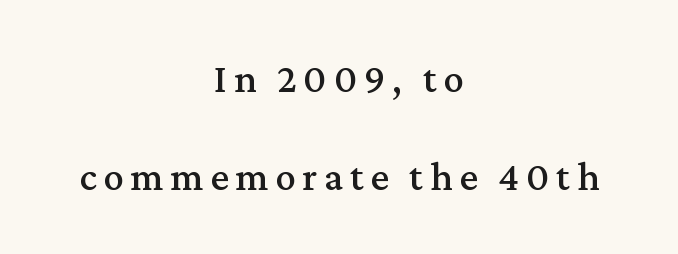
Q: Is the text italic (slanted)? A: No, it is upright.
Q: Is the typeface a serif or a sans-serif typeface? A: Serif.
Q: Is the text underlined? A: No.
Q: How is the paragraph aligned? A: Centered.
Q: Is the spacing between lines tight, normal or loose? A: Loose.
Q: Width (condensed, normal, or wide)? A: Normal.
Q: Stroke contrast? A: Medium.
Q: x-height? A: Medium.
Q: Monospaced? A: No.
